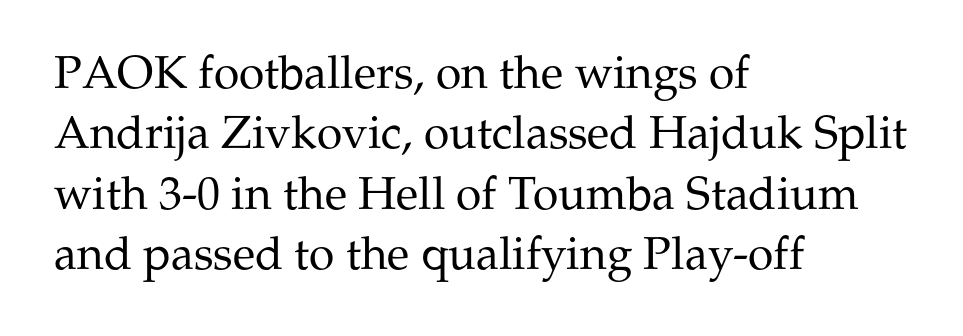
The image shows 46 px regular-weight serif type, upright; set left-aligned, normal line spacing (1.31x), normal letter spacing, not underlined; medium stroke contrast and a medium x-height.
